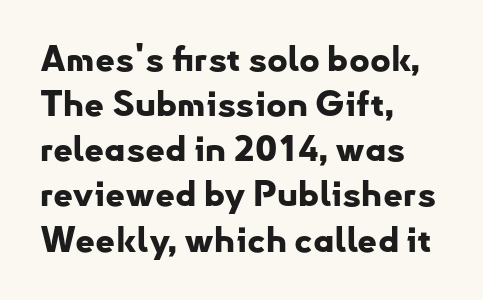
The image shows 35 px bold sans-serif type, upright; set left-aligned, normal line spacing (1.29x), normal letter spacing, not underlined; low stroke contrast and a small x-height.
